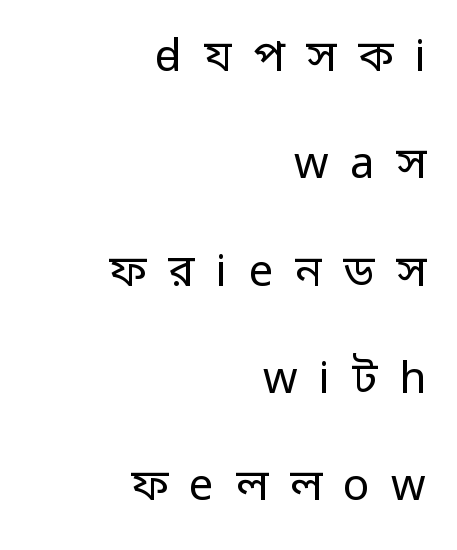
Q: Is the text bold? A: No.
Q: Is the text italic (slanted)? A: No, it is upright.
Q: Is the typeface a serif or a sans-serif typeface? A: Sans-serif.
Q: Is the text underlined? A: No.
Q: How is the paragraph aligned? A: Right-aligned.
Q: Is the spacing between letters normal or unusually wide? A: Unusually wide.
Q: Is the spacing between lines tight, normal or loose? A: Loose.
Q: Width (condensed, normal, or wide)? A: Normal.
Q: Stroke contrast? A: Low.
Q: x-height? A: Medium.
Q: Monospaced? A: No.
